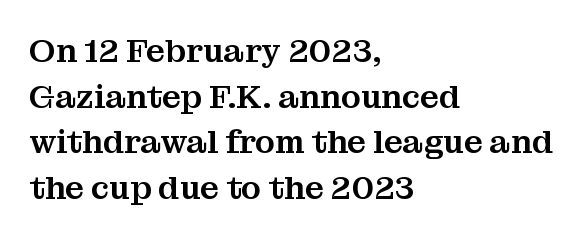
Q: Is the text italic (slanted)? A: No, it is upright.
Q: Is the typeface a serif or a sans-serif typeface? A: Serif.
Q: Is the text underlined? A: No.
Q: How is the paragraph aligned? A: Left-aligned.
Q: Is the spacing between letters normal or unusually wide? A: Normal.
Q: Is the spacing between lines tight, normal or loose? A: Normal.
Q: Width (condensed, normal, or wide)? A: Normal.
Q: Stroke contrast? A: Medium.
Q: x-height? A: Medium.
Q: Monospaced? A: No.
